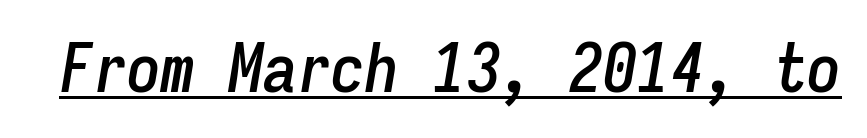
Q: Is the text italic (slanted)? A: Yes, it leans right by about 9 degrees.
Q: Is the text underlined? A: Yes.
Q: Is the spacing between letters normal or unusually wide? A: Normal.
Q: Width (condensed, normal, or wide)? A: Condensed.
Q: Stroke contrast? A: Low.
Q: x-height? A: Medium.
Q: Monospaced? A: Yes.
